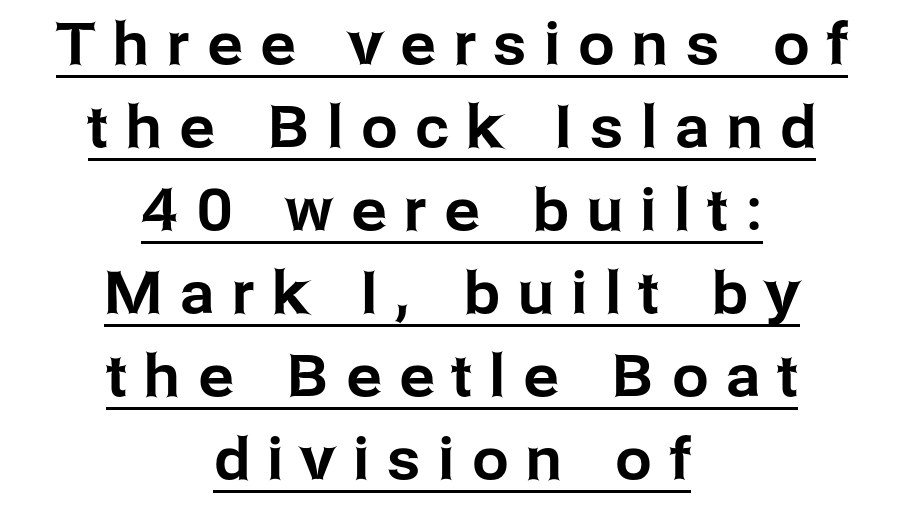
Q: Is the text italic (slanted)? A: No, it is upright.
Q: Is the typeface a serif or a sans-serif typeface? A: Sans-serif.
Q: Is the text underlined? A: Yes.
Q: How is the paragraph aligned? A: Centered.
Q: Is the spacing between letters normal or unusually wide? A: Unusually wide.
Q: Is the spacing between lines tight, normal or loose? A: Normal.
Q: Width (condensed, normal, or wide)? A: Normal.
Q: Stroke contrast? A: Low.
Q: x-height? A: Medium.
Q: Monospaced? A: No.
